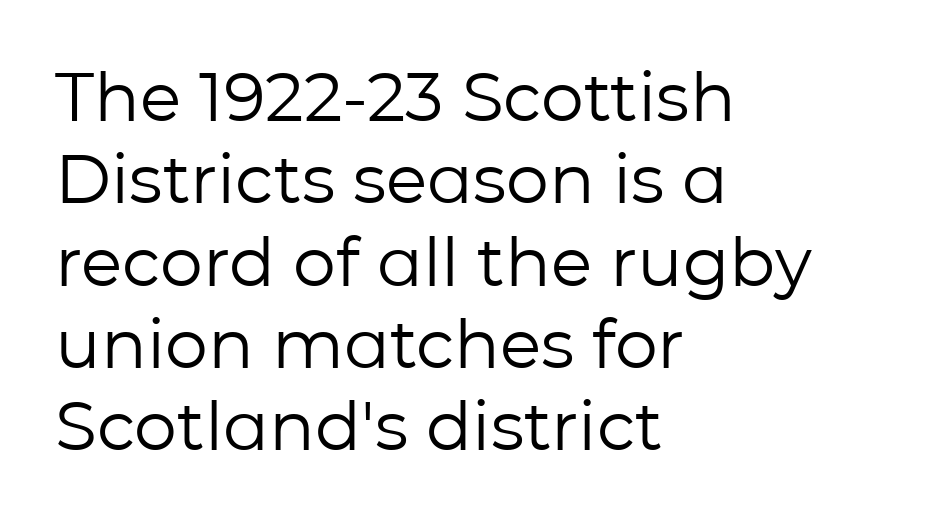
Do the letters lean? They stand straight. The rendering uses natural spacing where letterforms have individual widths. The space beneath each line is pristine and unruled. Short and long lines alike share a common starting point at left. Standard letterfit; no display-style spreading of the glyphs. The letterforms sit at book weight or below.
